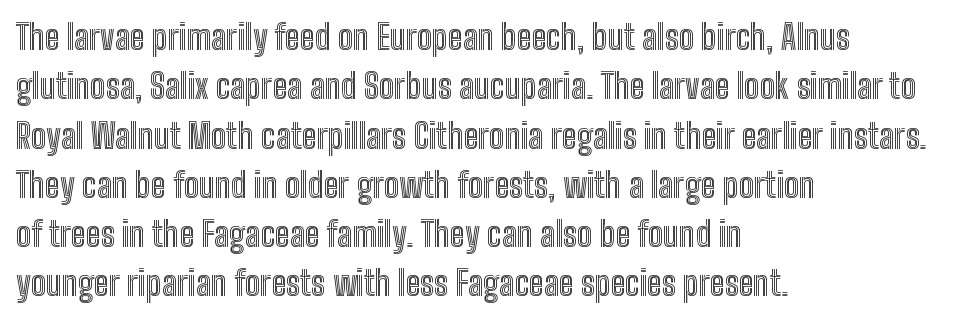
Q: Is the text italic (slanted)? A: No, it is upright.
Q: Is the text underlined? A: No.
Q: How is the paragraph aligned? A: Left-aligned.
Q: Is the spacing between letters normal or unusually wide? A: Normal.
Q: Is the spacing between lines tight, normal or loose? A: Normal.
Q: Width (condensed, normal, or wide)? A: Condensed.
Q: x-height? A: Medium.
Q: Monospaced? A: No.
